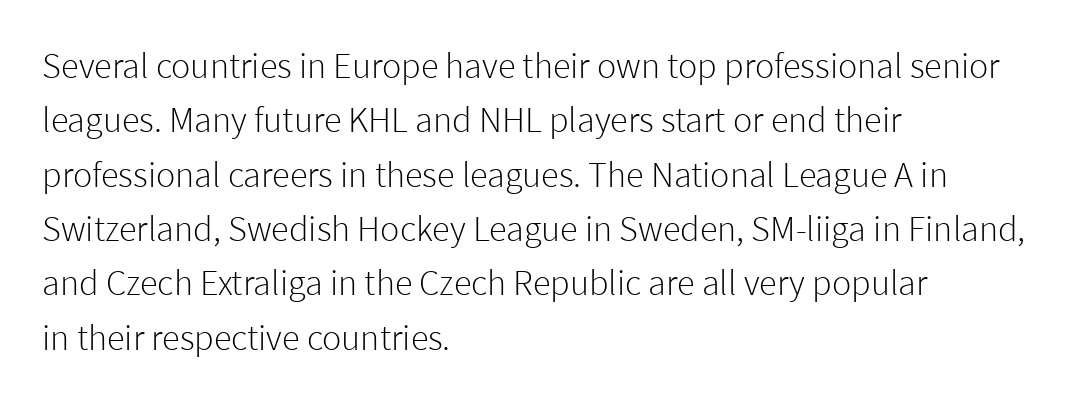
The space beneath each line is pristine and unruled. Interline gaps are of average width in this sample. The letters stand upright; this is a roman face. The passage is arranged the way most books set body copy — flush left.
